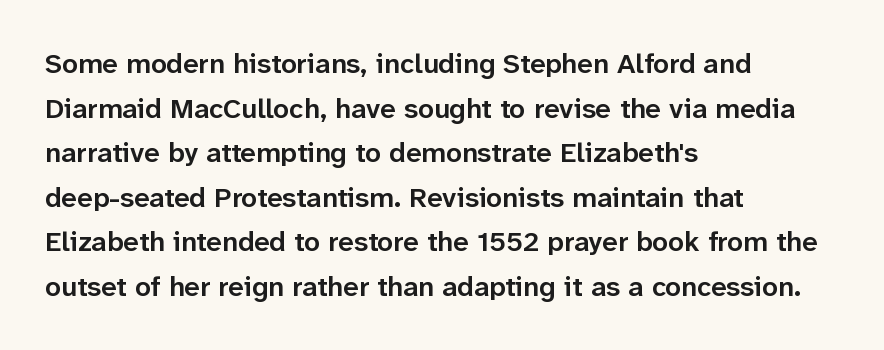
Q: Is the text bold? A: Semi-bold.
Q: Is the text italic (slanted)? A: No, it is upright.
Q: Is the typeface a serif or a sans-serif typeface? A: Sans-serif.
Q: Is the text underlined? A: No.
Q: How is the paragraph aligned? A: Left-aligned.
Q: Is the spacing between letters normal or unusually wide? A: Normal.
Q: Is the spacing between lines tight, normal or loose? A: Normal.
Q: Width (condensed, normal, or wide)? A: Normal.
Q: Stroke contrast? A: Low.
Q: x-height? A: Medium.
Q: Monospaced? A: No.
